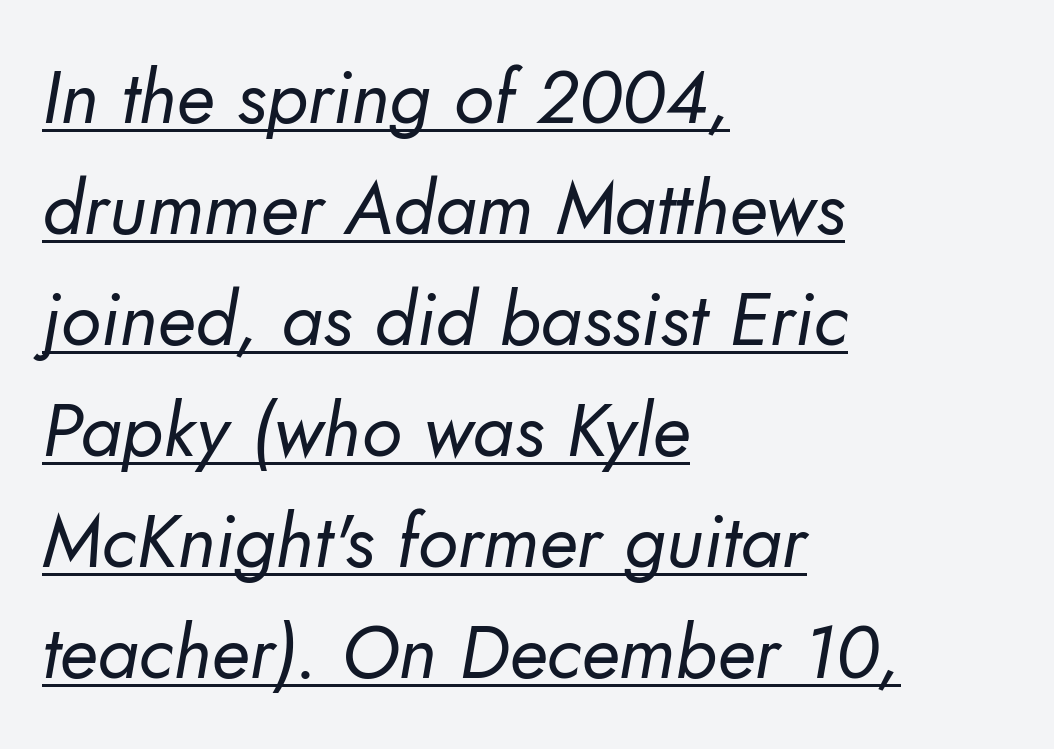
Q: Is the text bold? A: No.
Q: Is the typeface a serif or a sans-serif typeface? A: Sans-serif.
Q: Is the text underlined? A: Yes.
Q: How is the paragraph aligned? A: Left-aligned.
Q: Is the spacing between letters normal or unusually wide? A: Normal.
Q: Is the spacing between lines tight, normal or loose? A: Normal.
Q: Width (condensed, normal, or wide)? A: Normal.
Q: Stroke contrast? A: Low.
Q: x-height? A: Small.
Q: Monospaced? A: No.
